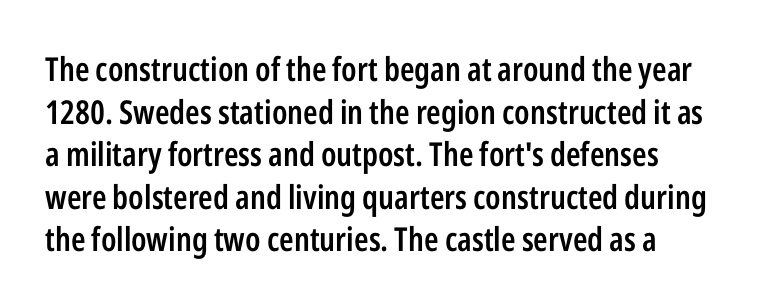
{"serif": "no", "italic": "no", "bold": "semi", "weight": "semibold", "width": "condensed", "stroke_contrast": "low", "x_height": "medium", "monospaced": "no", "underline": "no", "line_spacing": "normal", "line_spacing_ratio": 1.29, "letter_spacing": "normal", "letter_spacing_em": 0.0, "glyph_px": 33}
